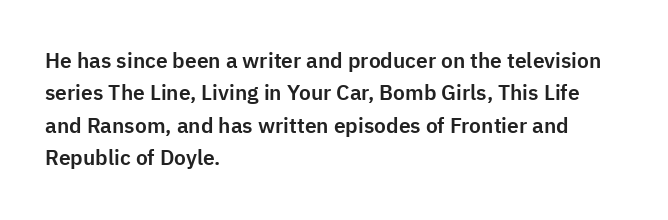
{"italic": "no", "underline": "no", "align": "left", "line_spacing": "normal", "line_spacing_ratio": 1.54, "letter_spacing": "normal", "letter_spacing_em": 0.0, "glyph_px": 21}
